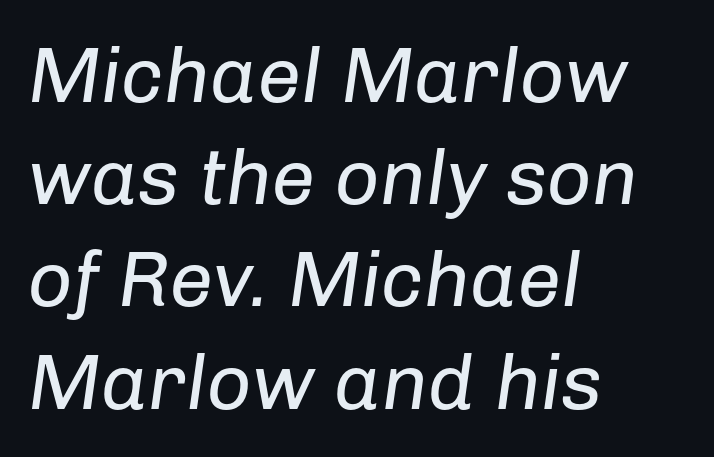
Q: Is the text bold? A: No.
Q: Is the text italic (slanted)? A: Yes, it leans right by about 8 degrees.
Q: Is the text underlined? A: No.
Q: How is the paragraph aligned? A: Left-aligned.
Q: Is the spacing between letters normal or unusually wide? A: Normal.
Q: Is the spacing between lines tight, normal or loose? A: Normal.
Q: Width (condensed, normal, or wide)? A: Normal.
Q: Stroke contrast? A: Low.
Q: x-height? A: Medium.
Q: Monospaced? A: No.
